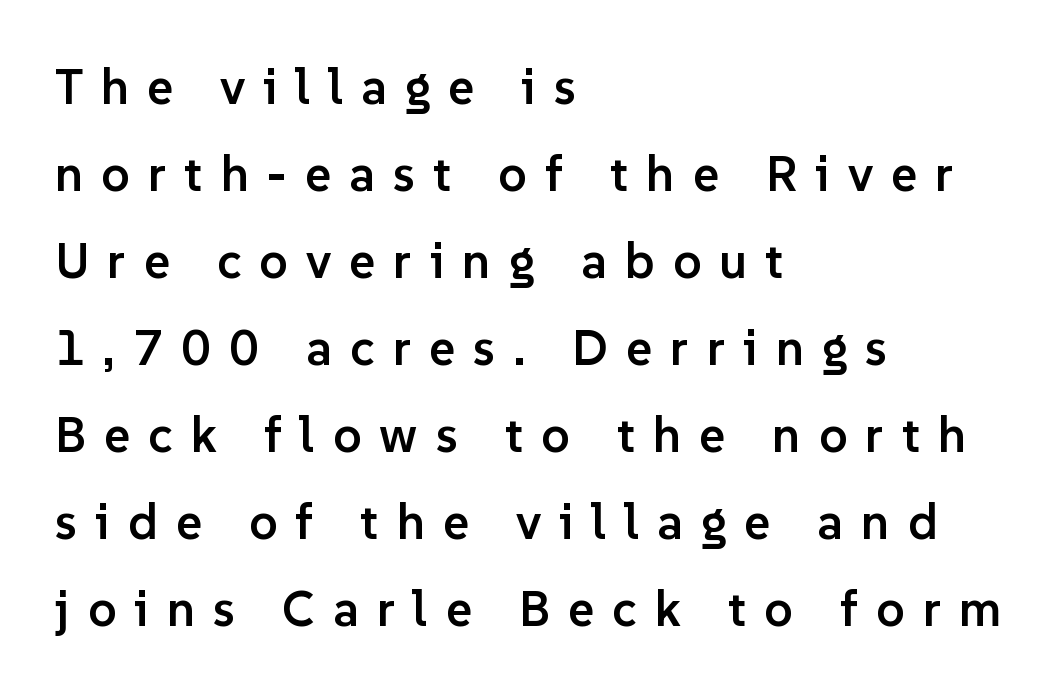
You can tell from the bare stems that sans-serif type was used. Do the characters align in a grid? No, the font is proportional. This sample is left-justified, so line endings fall wherever the words run out. The specimen omits any rule beneath the text block's lines.
